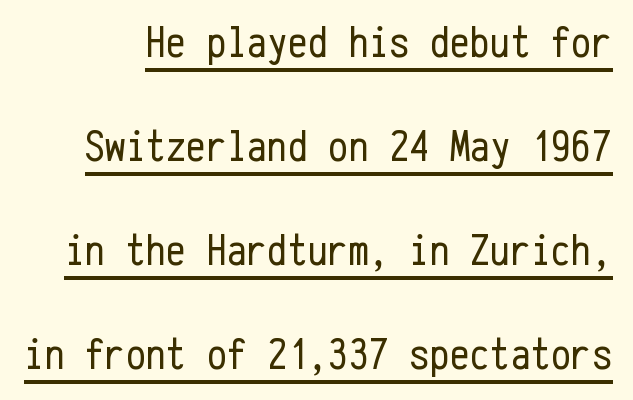
A quiet, ordinary-to-light weight characterises the typeface. Spacing verdict: monospaced, one width for all characters. Regarding serifs, this sample does without them. Emphasis is given by a line drawn under the lettering. The lettering holds an erect, upright posture throughout. Successive baselines arrive slowly, with a big drop between each.
